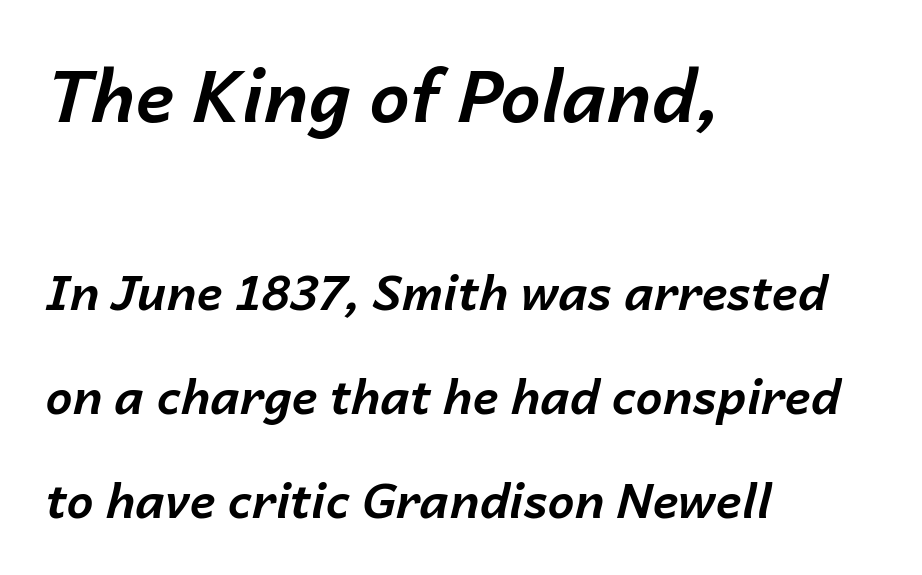
{"italic": "yes", "lean": "right", "slant_degrees": 14, "bold": "yes", "weight": "bold", "width": "normal", "stroke_contrast": "low", "x_height": "medium", "monospaced": "no", "underline": "no", "align": "left", "line_spacing": "loose", "line_spacing_ratio": 2.17, "letter_spacing": "normal", "letter_spacing_em": 0.0, "larger_block": "first", "size_ratio": 1.5, "glyph_px": 72}
